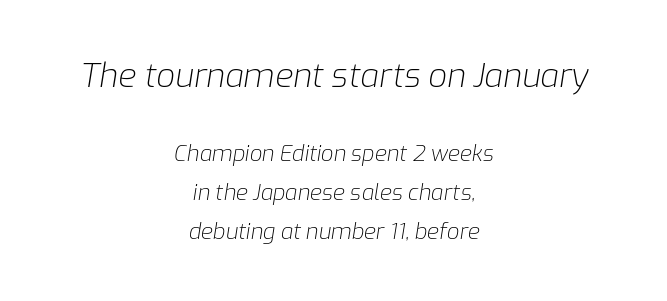
Q: Is the text bold? A: No.
Q: Is the text italic (slanted)? A: Yes, it leans right by about 9 degrees.
Q: Is the text underlined? A: No.
Q: How is the paragraph aligned? A: Centered.
Q: Is the spacing between letters normal or unusually wide? A: Normal.
Q: Which block of text is set in a larger size, the first (top) or the second (bottom)? A: The first (top) one.
Q: Width (condensed, normal, or wide)? A: Normal.
Q: Stroke contrast? A: Low.
Q: x-height? A: Medium.
Q: Monospaced? A: No.
